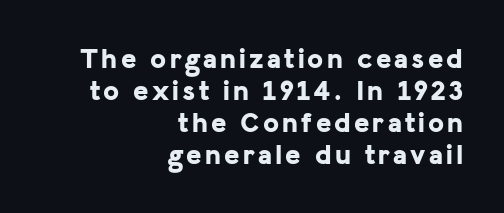
Q: Is the text bold? A: Yes.
Q: Is the text italic (slanted)? A: No, it is upright.
Q: Is the typeface a serif or a sans-serif typeface? A: Sans-serif.
Q: Is the text underlined? A: No.
Q: How is the paragraph aligned? A: Right-aligned.
Q: Is the spacing between lines tight, normal or loose? A: Tight.
Q: Width (condensed, normal, or wide)? A: Normal.
Q: Stroke contrast? A: Low.
Q: x-height? A: Medium.
Q: Monospaced? A: No.
